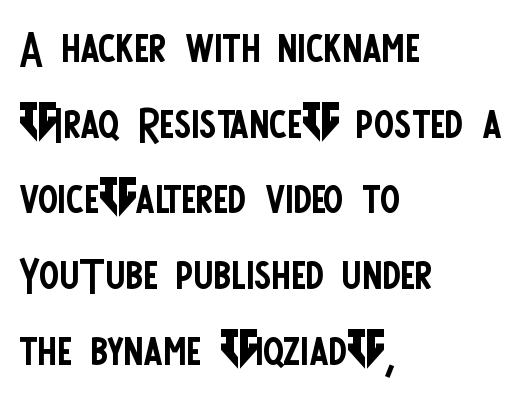
Q: Is the text bold? A: No.
Q: Is the text italic (slanted)? A: No, it is upright.
Q: Is the typeface a serif or a sans-serif typeface? A: Sans-serif.
Q: Is the text underlined? A: No.
Q: How is the paragraph aligned? A: Left-aligned.
Q: Is the spacing between letters normal or unusually wide? A: Normal.
Q: Width (condensed, normal, or wide)? A: Condensed.
Q: Stroke contrast? A: Low.
Q: x-height? A: Large.
Q: Monospaced? A: No.
